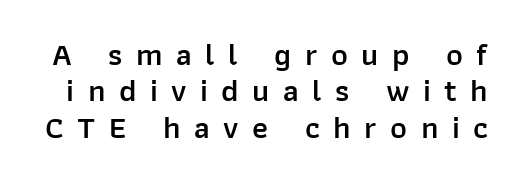
The image shows 32 px semibold sans-serif type, upright; set tight line spacing (1.14x), unusually wide letter spacing (+0.42 em), not underlined; low stroke contrast and a medium x-height.
